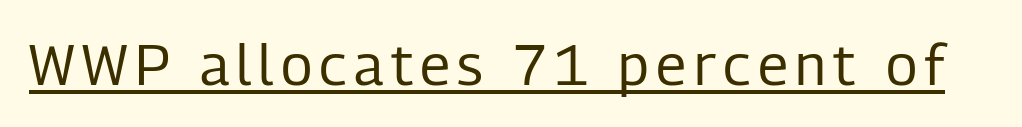
The image shows 57 px regular-weight, condensed sans-serif type, upright; set underlined; low stroke contrast and a medium x-height.
